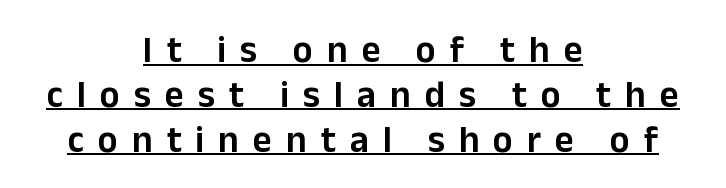
Q: Is the text italic (slanted)? A: No, it is upright.
Q: Is the typeface a serif or a sans-serif typeface? A: Sans-serif.
Q: Is the text underlined? A: Yes.
Q: How is the paragraph aligned? A: Centered.
Q: Is the spacing between letters normal or unusually wide? A: Unusually wide.
Q: Width (condensed, normal, or wide)? A: Normal.
Q: Stroke contrast? A: Low.
Q: x-height? A: Medium.
Q: Monospaced? A: No.
